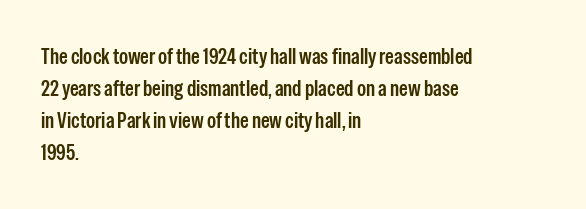
{"italic": "no", "bold": "semi", "underline": "no", "align": "left", "line_spacing": "normal", "line_spacing_ratio": 1.46, "letter_spacing": "normal", "letter_spacing_em": 0.0, "glyph_px": 22}
